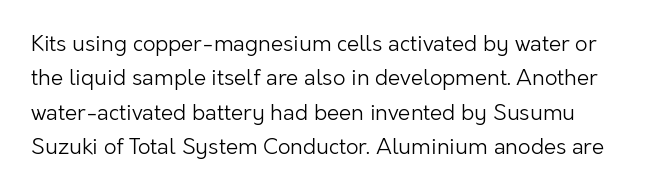
{"italic": "no", "bold": "no", "underline": "no", "line_spacing": "normal", "line_spacing_ratio": 1.56, "letter_spacing": "normal", "letter_spacing_em": 0.0, "glyph_px": 22}
